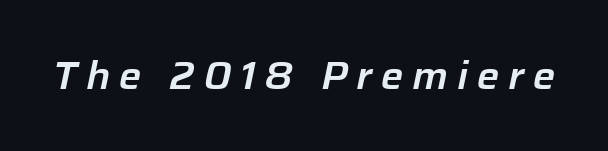
The image shows 38 px text type, italic (leaning right); set unusually wide letter spacing (+0.23 em), not underlined; low stroke contrast and a medium x-height.
